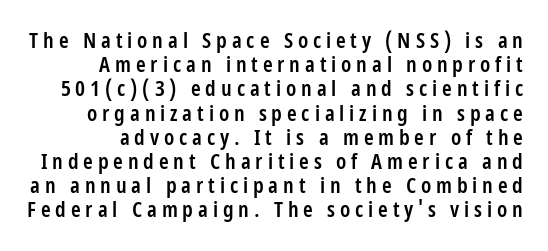
The image shows 22 px text type, upright; set tight line spacing (1.1x), unusually wide letter spacing (+0.22 em), not underlined.
